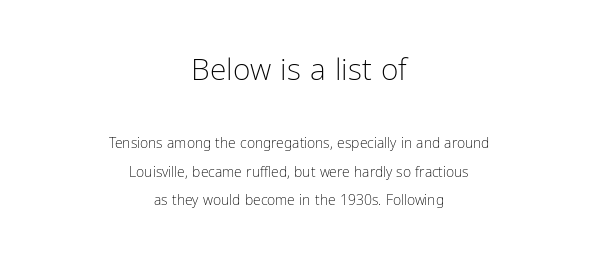
There is no visible air inserted between adjacent glyphs. Is this a sans? Yes — the strokes have no serifs. Layout note: lines centered. Glance below the letters and you will spot only blank space. The rendering shrinks the type as you move from the upper chunk to the lower.
